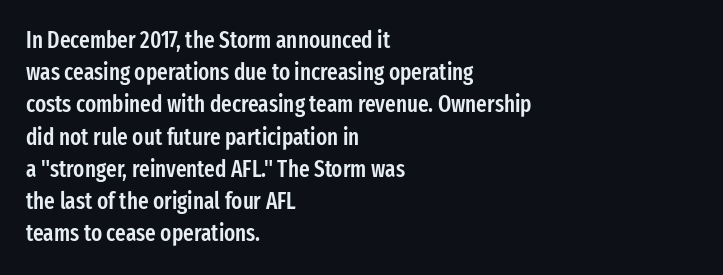
The foot of each line stays bare and open. Evenly set lines give the paragraph a standard silhouette. Left-aligned paragraph, ragged on the right. Does the lettering tilt? It doesn't — this is upright. The line texture is even and compact thanks to regular tracking.
